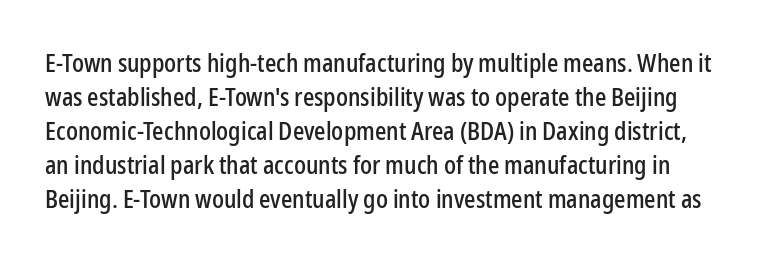
The image shows 25 px text type, upright; set normal line spacing (1.36x), normal letter spacing, not underlined.
